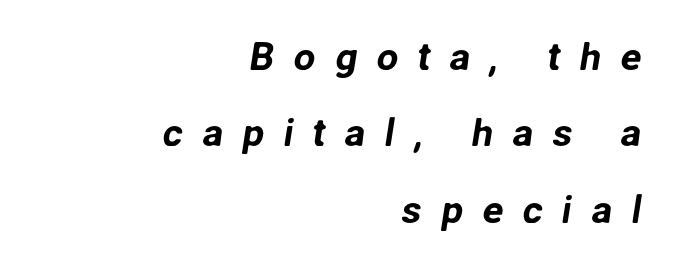
The image shows 39 px sans-serif type; set right-aligned, loose line spacing (1.96x), unusually wide letter spacing (+0.49 em), not underlined; low stroke contrast and a medium x-height.
